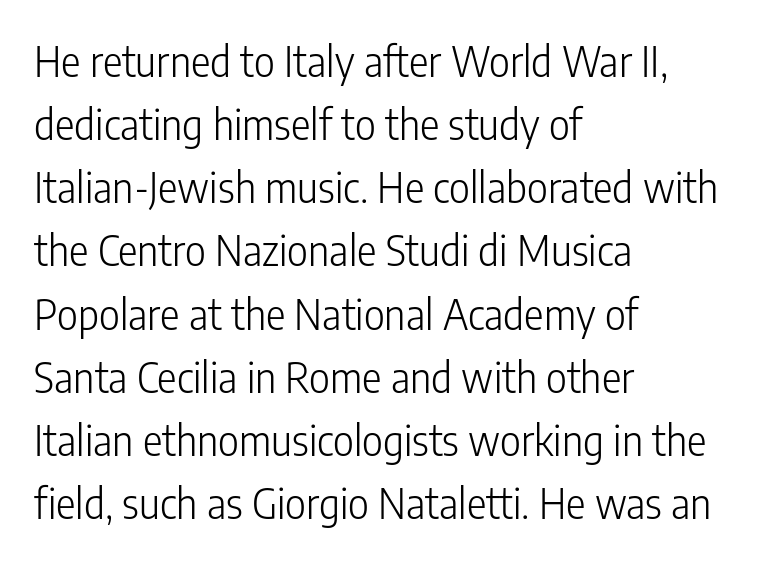
Q: Is the text bold? A: No.
Q: Is the text italic (slanted)? A: No, it is upright.
Q: Is the typeface a serif or a sans-serif typeface? A: Sans-serif.
Q: Is the text underlined? A: No.
Q: How is the paragraph aligned? A: Left-aligned.
Q: Is the spacing between letters normal or unusually wide? A: Normal.
Q: Is the spacing between lines tight, normal or loose? A: Normal.
Q: Width (condensed, normal, or wide)? A: Condensed.
Q: Stroke contrast? A: Low.
Q: x-height? A: Medium.
Q: Monospaced? A: No.
